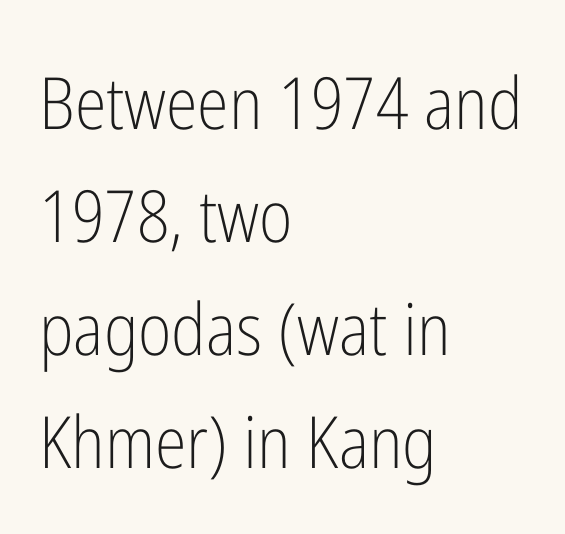
The image shows 72 px light, condensed sans-serif type, upright; set left-aligned, normal line spacing (1.57x), normal letter spacing, not underlined; low stroke contrast and a medium x-height.
